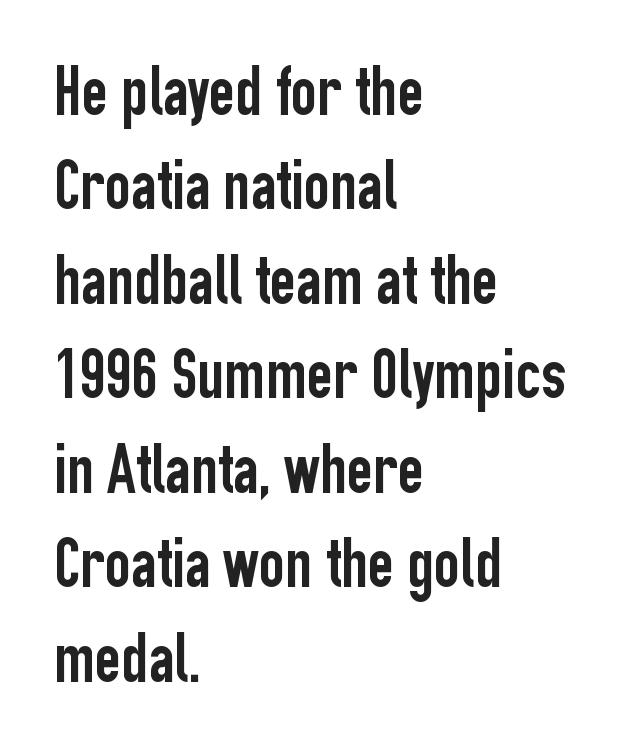
These lines are set flush left with a ragged right edge. Upright lettering throughout. Leading matches the norm, producing a regular column. The specimen omits any rule beneath the text block's lines.
